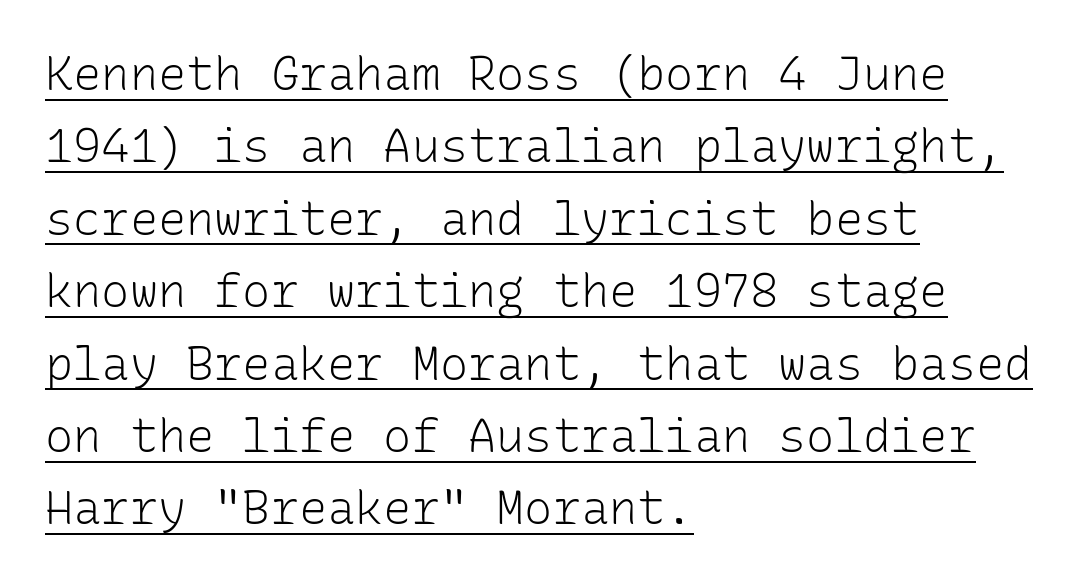
The image shows 47 px light sans-serif type, upright, monospaced; set left-aligned, normal line spacing (1.54x), normal letter spacing, underlined; low stroke contrast and a medium x-height.
